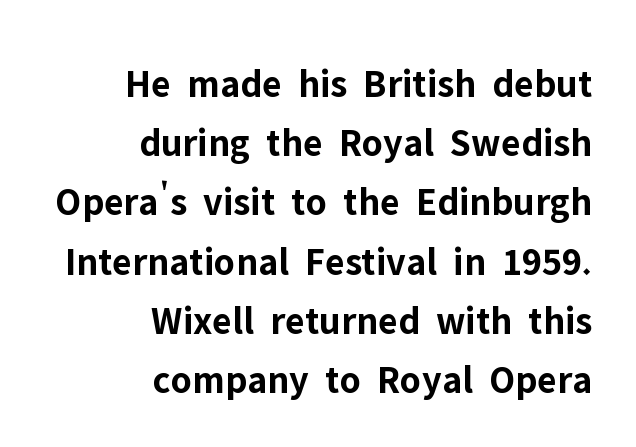
Horizontal bands of white between lines are of average thickness. Grotesque or geometric, the face here clearly has no serifs. Letters rest on an invisible, unmarked baseline. Heavy, bold letterforms. The paragraph shown leans on its right margin.
